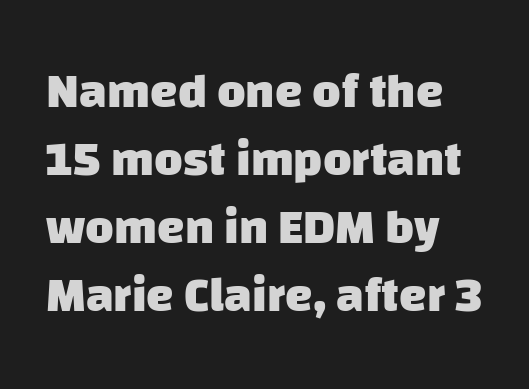
Nope, no serifs anywhere on these letters. Each row of text sits above clean, open space. No extra tracking has been applied to these lines. Proportional: the letters do not fall into vertical columns.
